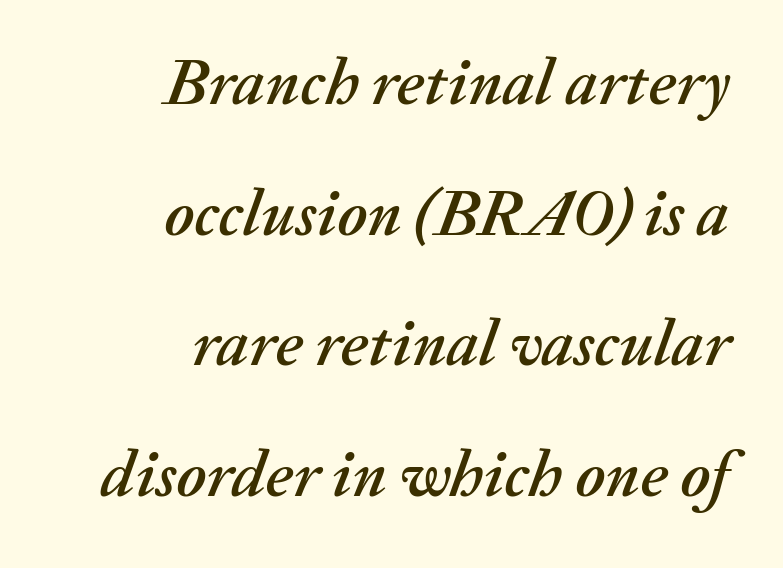
The image shows 66 px text type, italic (leaning right); set right-aligned, loose line spacing (1.98x), normal letter spacing, not underlined; medium stroke contrast and a medium x-height.
